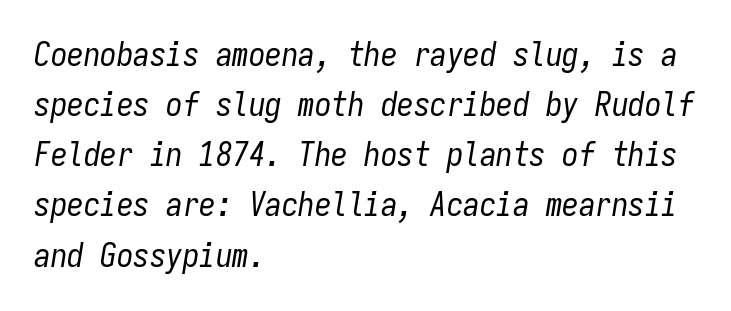
The image shows 33 px regular-weight, condensed type, italic (leaning right), monospaced; set left-aligned, normal line spacing (1.52x), normal letter spacing, not underlined; low stroke contrast and a medium x-height.
